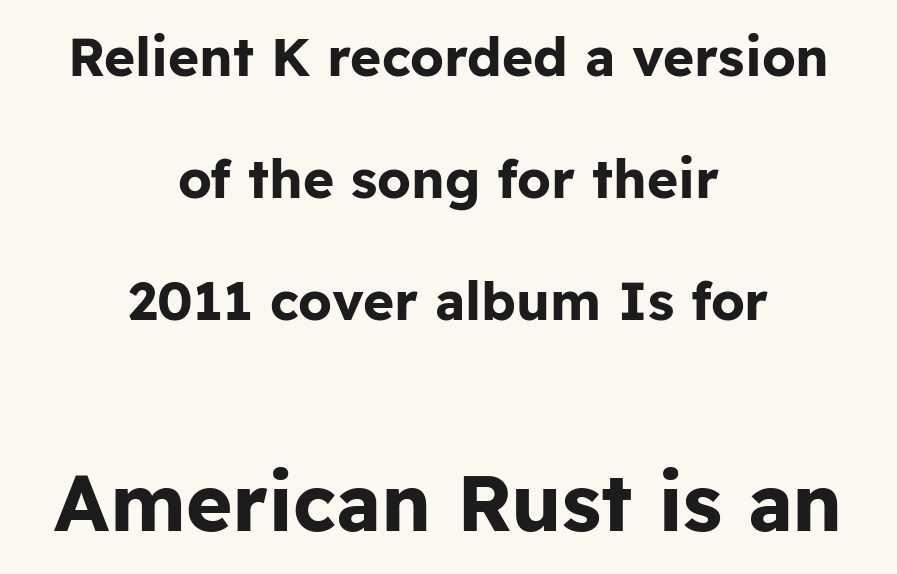
Q: Is the text bold? A: Yes.
Q: Is the text italic (slanted)? A: No, it is upright.
Q: Is the typeface a serif or a sans-serif typeface? A: Sans-serif.
Q: Is the text underlined? A: No.
Q: How is the paragraph aligned? A: Centered.
Q: Is the spacing between letters normal or unusually wide? A: Normal.
Q: Is the spacing between lines tight, normal or loose? A: Loose.
Q: Which block of text is set in a larger size, the first (top) or the second (bottom)? A: The second (bottom) one.
Q: Width (condensed, normal, or wide)? A: Normal.
Q: Stroke contrast? A: Low.
Q: x-height? A: Medium.
Q: Monospaced? A: No.
